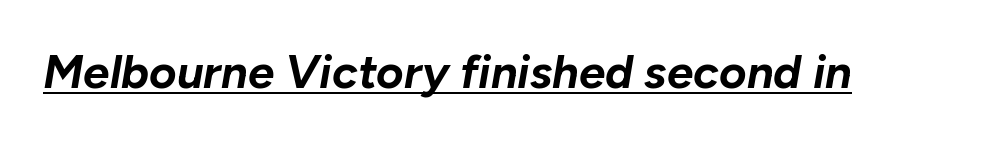
Q: Is the text bold? A: Yes.
Q: Is the text italic (slanted)? A: Yes, it leans right by about 10 degrees.
Q: Is the text underlined? A: Yes.
Q: Is the spacing between letters normal or unusually wide? A: Normal.
Q: Width (condensed, normal, or wide)? A: Normal.
Q: Stroke contrast? A: Low.
Q: x-height? A: Medium.
Q: Monospaced? A: No.
